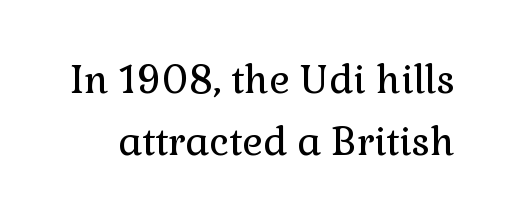
{"serif": "yes", "italic": "no", "bold": "no", "weight": "regular", "width": "normal", "x_height": "medium", "monospaced": "no", "underline": "no", "line_spacing": "normal", "line_spacing_ratio": 1.6, "letter_spacing": "normal", "letter_spacing_em": 0.0, "glyph_px": 39}
